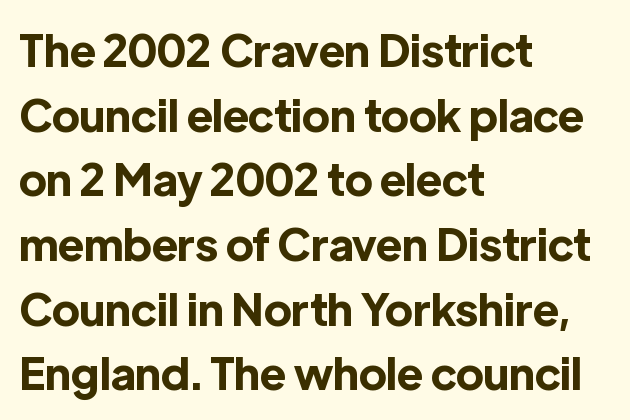
Q: Is the text bold? A: Yes.
Q: Is the text italic (slanted)? A: No, it is upright.
Q: Is the typeface a serif or a sans-serif typeface? A: Sans-serif.
Q: Is the text underlined? A: No.
Q: How is the paragraph aligned? A: Left-aligned.
Q: Is the spacing between letters normal or unusually wide? A: Normal.
Q: Is the spacing between lines tight, normal or loose? A: Normal.
Q: Width (condensed, normal, or wide)? A: Normal.
Q: x-height? A: Medium.
Q: Monospaced? A: No.
